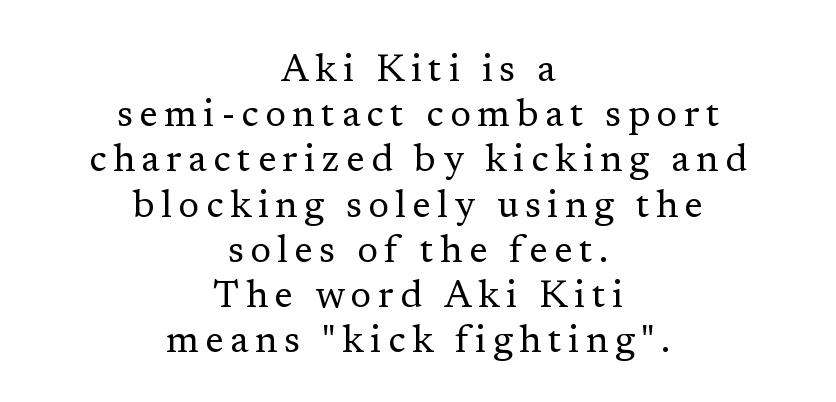
Q: Is the text bold? A: No.
Q: Is the text italic (slanted)? A: No, it is upright.
Q: Is the typeface a serif or a sans-serif typeface? A: Serif.
Q: Is the text underlined? A: No.
Q: How is the paragraph aligned? A: Centered.
Q: Width (condensed, normal, or wide)? A: Normal.
Q: Stroke contrast? A: Low.
Q: x-height? A: Medium.
Q: Monospaced? A: No.
